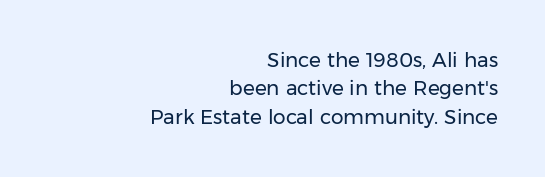
Glyph-to-glyph distance matches everyday printed text. The lettering stays uniformly vertical, giving the passage a roman look. The rendering anchors every line to the right-hand side. Only glyphs here, with clear space below each row. The strokes are not fattened; the text isn't bold. Leading: standard.
